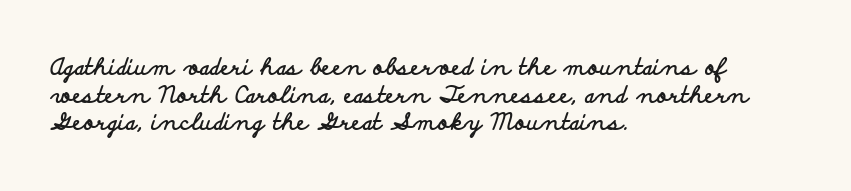
Q: Is the text bold? A: Yes.
Q: Is the text italic (slanted)? A: Yes.
Q: Is the text underlined? A: No.
Q: How is the paragraph aligned? A: Left-aligned.
Q: Is the spacing between letters normal or unusually wide? A: Normal.
